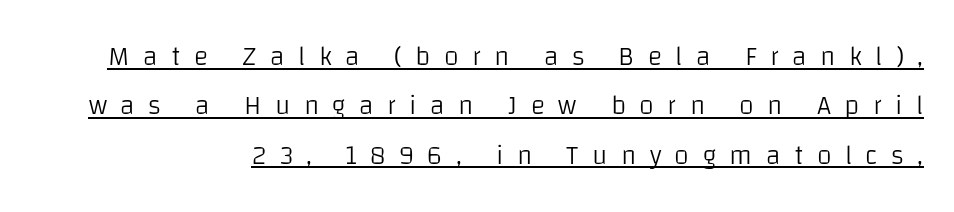
{"italic": "no", "bold": "no", "underline": "yes", "align": "right", "line_spacing_ratio": 1.83, "letter_spacing": "wide", "letter_spacing_em": 0.5, "glyph_px": 27}
